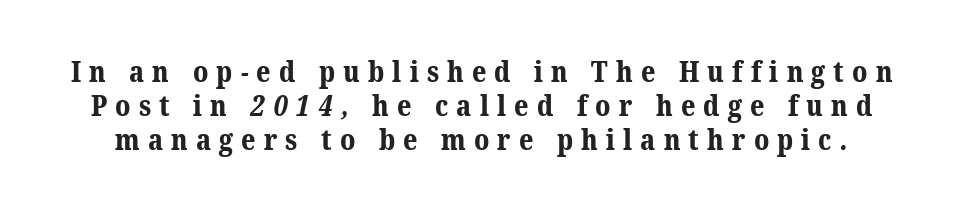
{"serif": "yes", "bold": "yes", "weight": "bold", "width": "normal", "stroke_contrast": "medium", "x_height": "medium", "monospaced": "no", "underline": "no", "line_spacing_ratio": 1.22, "letter_spacing": "wide", "letter_spacing_em": 0.29, "glyph_px": 28}
